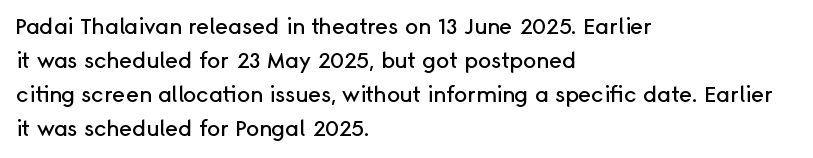
Q: Is the text italic (slanted)? A: No, it is upright.
Q: Is the text underlined? A: No.
Q: How is the paragraph aligned? A: Left-aligned.
Q: Is the spacing between letters normal or unusually wide? A: Normal.
Q: Is the spacing between lines tight, normal or loose? A: Normal.
